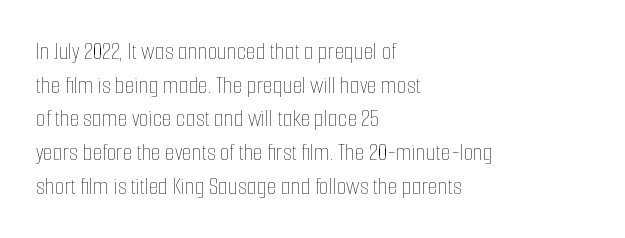
{"italic": "no", "bold": "no", "underline": "no", "align": "left", "line_spacing": "normal", "line_spacing_ratio": 1.35, "letter_spacing": "normal", "letter_spacing_em": 0.0, "glyph_px": 25}
